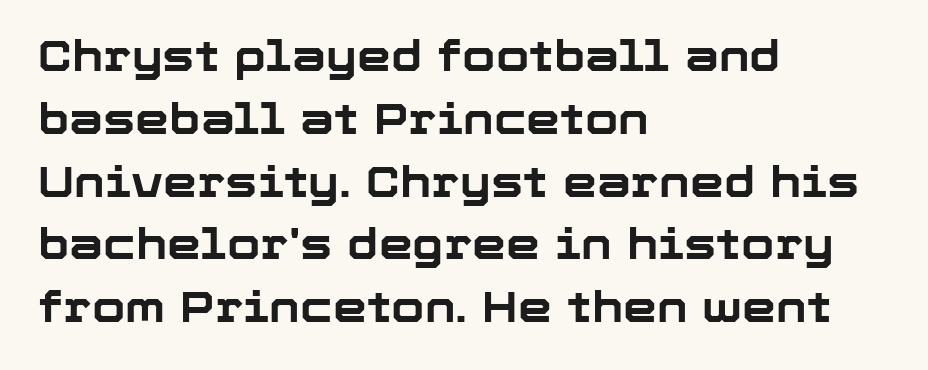
The image shows 43 px bold sans-serif type, upright; set left-aligned, normal line spacing (1.46x), normal letter spacing, not underlined; low stroke contrast and a medium x-height.
